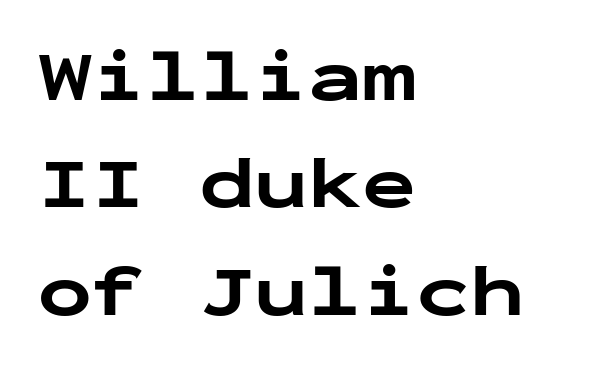
Nobody touched the tracking dial on this one. The passage shown is not underscored anywhere. Which margin do the lines hug? The left one — the right edge is uneven. Tall strokes in this sample are plumb rather than angled.
